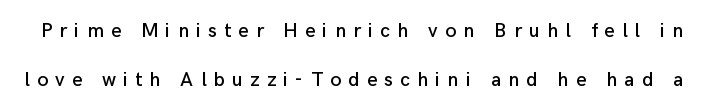
The image shows 20 px text type, upright; set loose line spacing (2.44x), unusually wide letter spacing (+0.36 em), not underlined.
